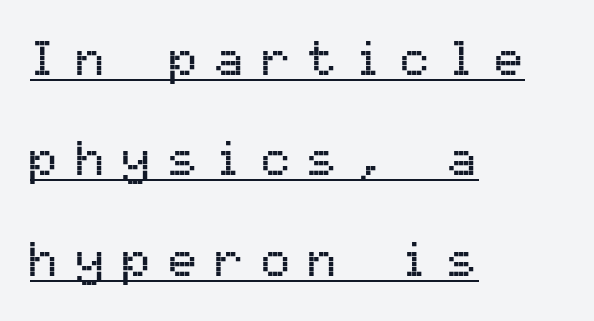
The image shows 49 px sans-serif type, upright, monospaced; set left-aligned, loose line spacing (2.05x), unusually wide letter spacing (+0.35 em), underlined; medium stroke contrast and a medium x-height.
